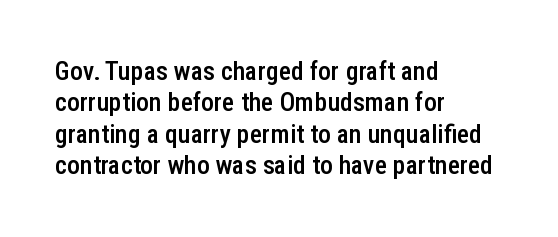
The image shows 26 px text type, upright; set left-aligned, line spacing 1.21x, normal letter spacing, not underlined.
